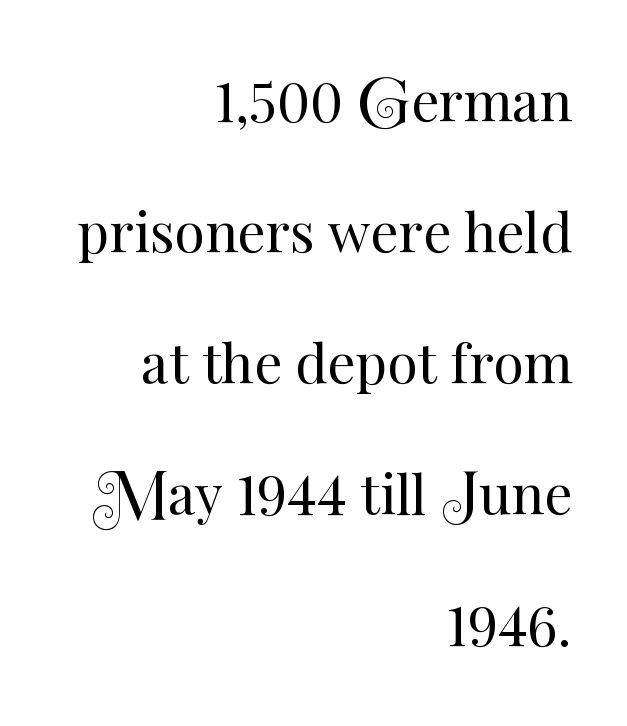
{"italic": "no", "bold": "no", "weight": "regular", "width": "normal", "stroke_contrast": "medium", "x_height": "small", "monospaced": "no", "underline": "no", "align": "right", "line_spacing": "loose", "line_spacing_ratio": 2.38, "letter_spacing": "normal", "letter_spacing_em": 0.0, "glyph_px": 55}
